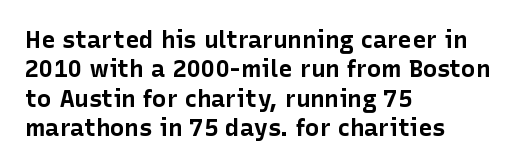
Check the space under the baseline: it is left empty. Words appear dense and cohesive because spacing is normal. Summary of weight: heavy, a full bold. Caption: multi-line text, flush left, ragged right.
